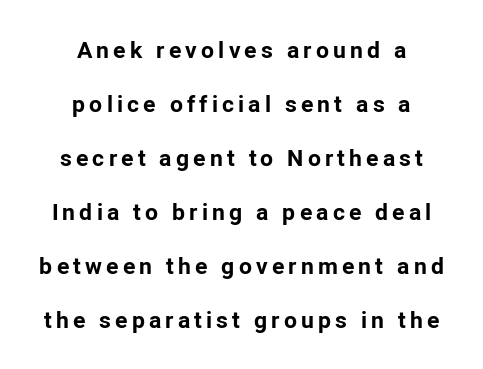
Q: Is the text bold? A: Yes.
Q: Is the text italic (slanted)? A: No, it is upright.
Q: Is the text underlined? A: No.
Q: How is the paragraph aligned? A: Centered.
Q: Is the spacing between lines tight, normal or loose? A: Loose.
